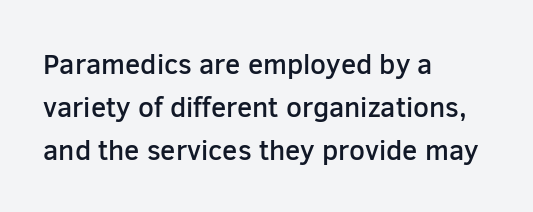
Q: Is the text bold? A: Semi-bold.
Q: Is the text italic (slanted)? A: No, it is upright.
Q: Is the typeface a serif or a sans-serif typeface? A: Sans-serif.
Q: Is the text underlined? A: No.
Q: How is the paragraph aligned? A: Left-aligned.
Q: Is the spacing between letters normal or unusually wide? A: Normal.
Q: Is the spacing between lines tight, normal or loose? A: Normal.
Q: Width (condensed, normal, or wide)? A: Normal.
Q: Stroke contrast? A: Low.
Q: x-height? A: Medium.
Q: Monospaced? A: No.
